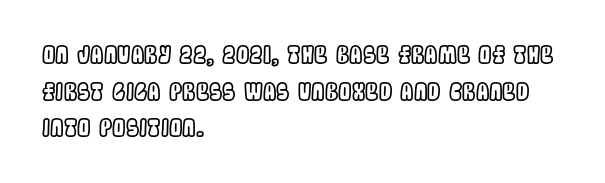
Unlike italic type, these characters show no tilt at all. Glyph-to-glyph distance matches everyday printed text. The line-height multiplier appears to be the usual default. The rag falls on the right side of this text block.
